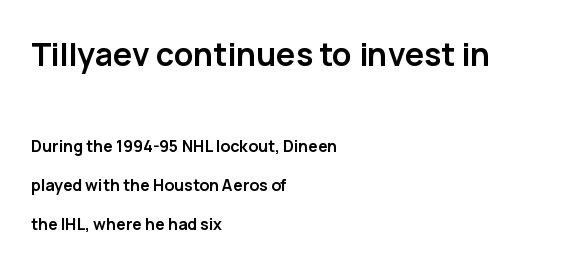
Q: Is the text bold? A: Yes.
Q: Is the text italic (slanted)? A: No, it is upright.
Q: Is the typeface a serif or a sans-serif typeface? A: Sans-serif.
Q: Is the text underlined? A: No.
Q: How is the paragraph aligned? A: Left-aligned.
Q: Is the spacing between letters normal or unusually wide? A: Normal.
Q: Is the spacing between lines tight, normal or loose? A: Loose.
Q: Which block of text is set in a larger size, the first (top) or the second (bottom)? A: The first (top) one.
Q: Width (condensed, normal, or wide)? A: Normal.
Q: Stroke contrast? A: Low.
Q: x-height? A: Medium.
Q: Monospaced? A: No.
